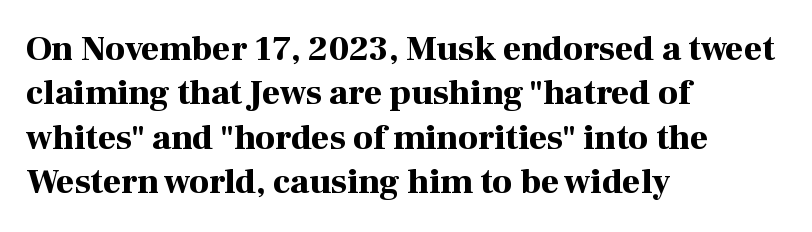
The image shows 35 px bold serif type, upright; set left-aligned, normal line spacing (1.27x), normal letter spacing, not underlined; high stroke contrast and a medium x-height.
